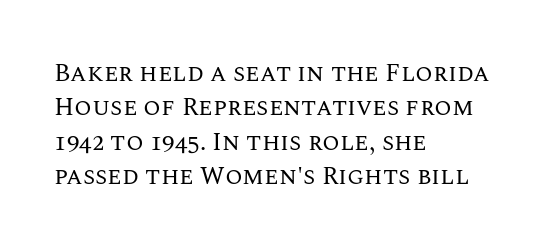
Q: Is the text bold? A: No.
Q: Is the text italic (slanted)? A: No, it is upright.
Q: Is the text underlined? A: No.
Q: How is the paragraph aligned? A: Left-aligned.
Q: Is the spacing between letters normal or unusually wide? A: Normal.
Q: Is the spacing between lines tight, normal or loose? A: Normal.
